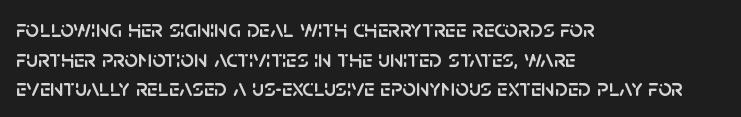
The rag falls on the right side of this text block. This sample uses an upright cut, with every glyph sitting square on the baseline. This sample uses plain, unmodified letter spacing. The strip under each line holds only bare page.
